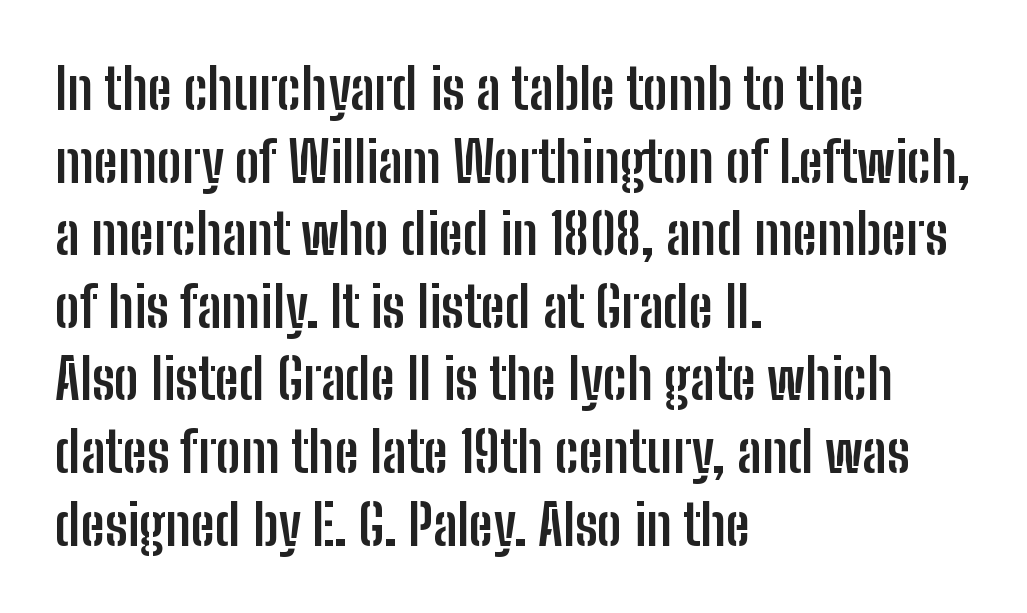
{"serif": "no", "italic": "no", "bold": "yes", "weight": "semibold", "width": "condensed", "stroke_contrast": "low", "x_height": "medium", "monospaced": "no", "underline": "no", "align": "left", "line_spacing": "normal", "line_spacing_ratio": 1.32, "letter_spacing": "normal", "letter_spacing_em": 0.0, "glyph_px": 55}
